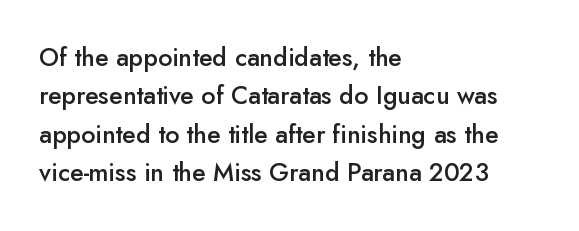
{"italic": "no", "bold": "semi", "underline": "no", "align": "left", "line_spacing": "normal", "line_spacing_ratio": 1.54, "letter_spacing": "normal", "letter_spacing_em": 0.0, "glyph_px": 25}
